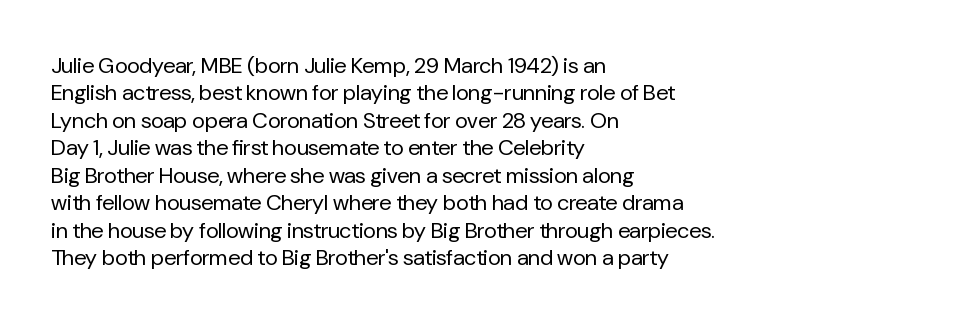
Counters stay open thanks to moderate or lighter strokes. All the whitespace from short lines collects on the right. Normally led — the rows are evenly, conventionally spaced. The glyphs are unaccompanied by any horizontal stroke below them.
